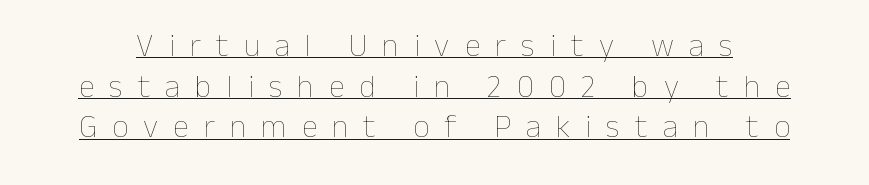
{"italic": "no", "bold": "no", "weight": "thin", "width": "normal", "stroke_contrast": "low", "x_height": "medium", "monospaced": "no", "underline": "yes", "line_spacing": "normal", "line_spacing_ratio": 1.27, "letter_spacing": "wide", "letter_spacing_em": 0.47, "glyph_px": 32}
